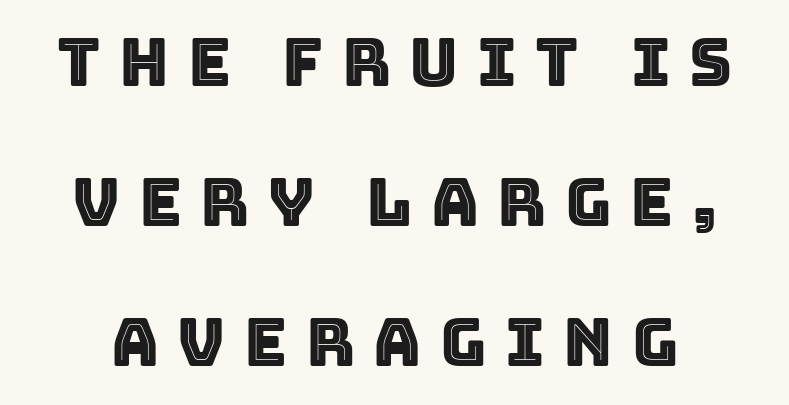
Inter-character spacing is expanded well beyond the font's built-in metrics. Line spacing here is loose. The letters advance in unequal steps, a hallmark of proportional type. Italic: no, the glyphs are upright roman. A clean baseline with only descenders dipping below it.
